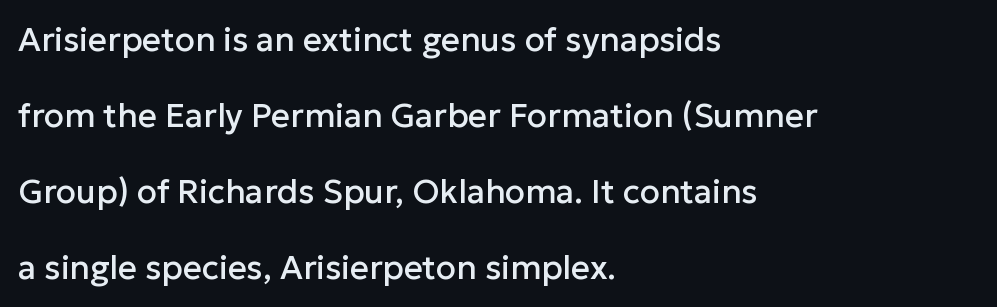
The image shows 33 px sans-serif type, upright; set left-aligned, loose line spacing (2.3x), normal letter spacing, not underlined; low stroke contrast and a medium x-height.
